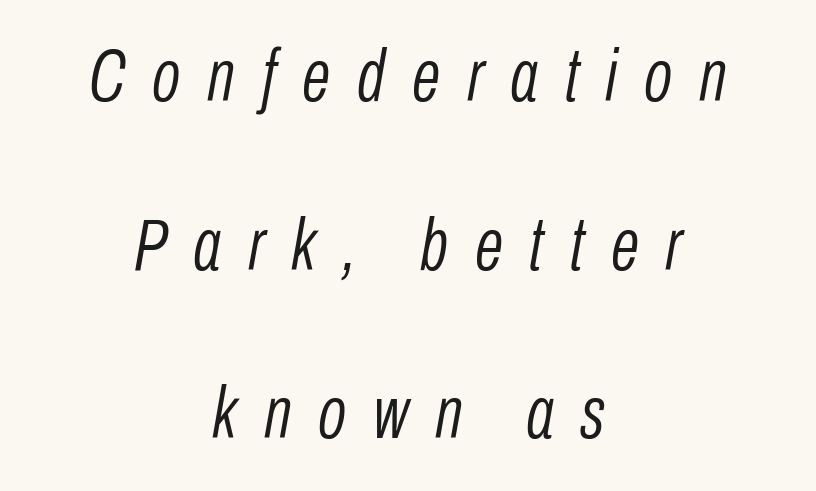
The image shows 74 px light, condensed type, italic (leaning right); set centered, loose line spacing (2.28x), unusually wide letter spacing (+0.36 em), not underlined; low stroke contrast and a medium x-height.
